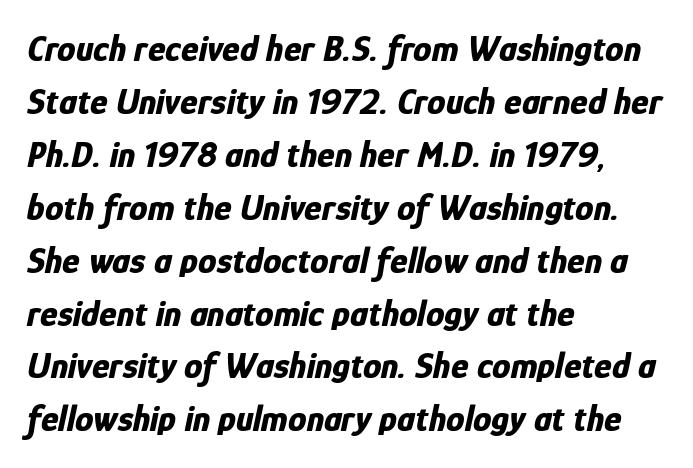
Nothing unusual about the tracking: characters are spaced as the font intends. Left-aligned paragraph, ragged on the right. The letters advance in unequal steps, a hallmark of proportional type. Every character sits at an angle, as italics do. The glyphs have the mass of a bold cut. The words here are not underlined.
